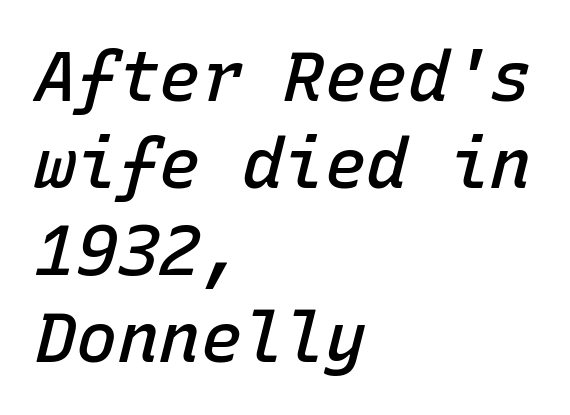
The face used here has a pronounced slope to its letters. Looks like terminal output: every glyph gets an equal slot. Clear beneath every line of the passage. What weight is shown? A semibold, between regular and bold.
